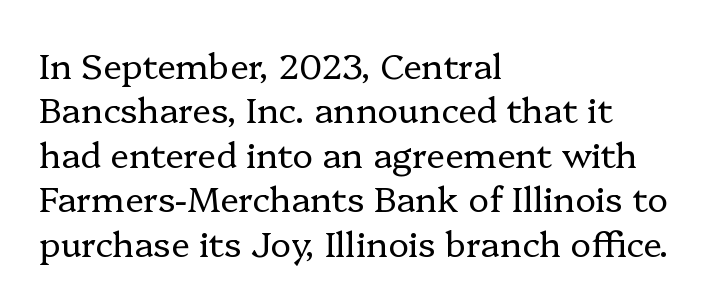
The image shows 35 px regular-weight serif type, upright; set left-aligned, normal line spacing (1.27x), normal letter spacing, not underlined; low stroke contrast and a medium x-height.
